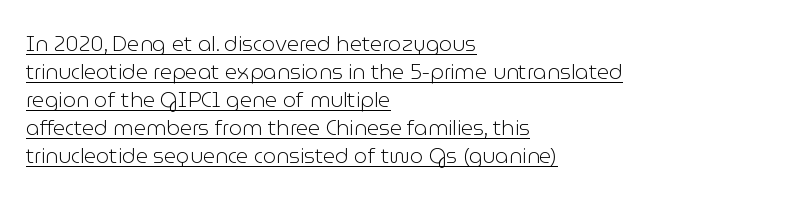
The image shows 21 px text type, upright; set left-aligned, normal line spacing (1.33x), normal letter spacing, underlined.
